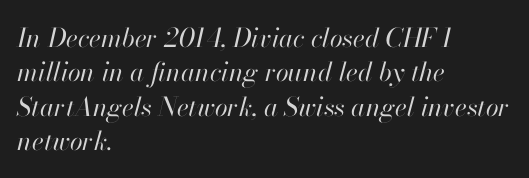
The image shows 26 px text type, italic (leaning right); set left-aligned, normal line spacing (1.32x), normal letter spacing, not underlined.
